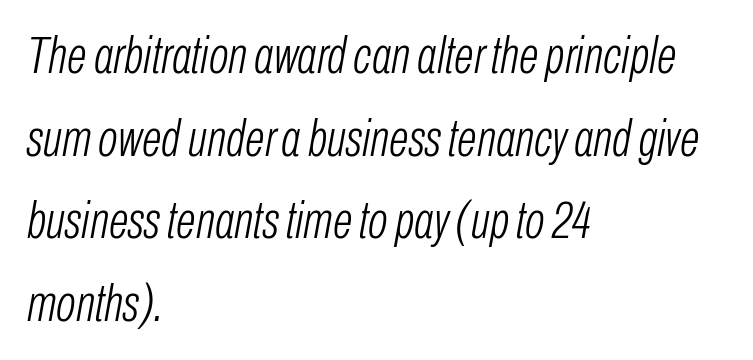
The image shows 52 px light, condensed type, italic (leaning right); set left-aligned, normal line spacing (1.59x), normal letter spacing, not underlined; low stroke contrast and a medium x-height.
